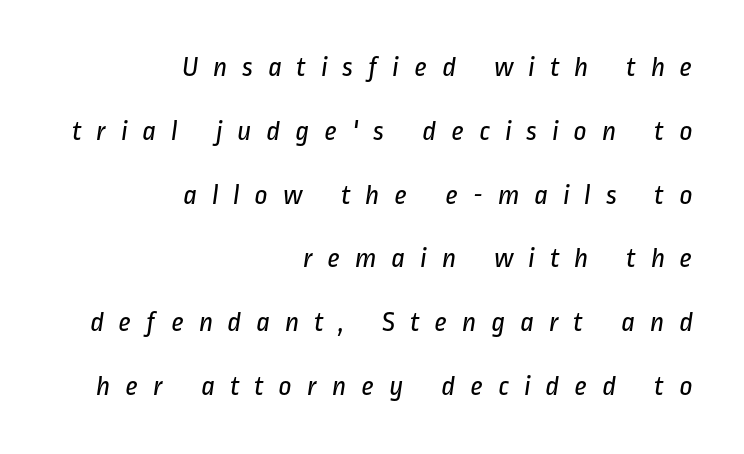
A great deal of white space separates one row of letters from the next. Between one letter and the next there's a generous, obvious gap. Observe the absence of serifs on each vertical stroke in this sample. The letters advance in unequal steps, a hallmark of proportional type.
